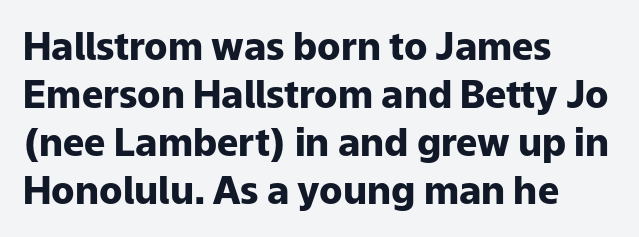
{"serif": "no", "italic": "no", "bold": "yes", "weight": "heavy", "width": "normal", "stroke_contrast": "low", "x_height": "medium", "monospaced": "no", "underline": "no", "align": "left", "line_spacing": "normal", "line_spacing_ratio": 1.26, "letter_spacing": "normal", "letter_spacing_em": 0.0, "glyph_px": 38}
